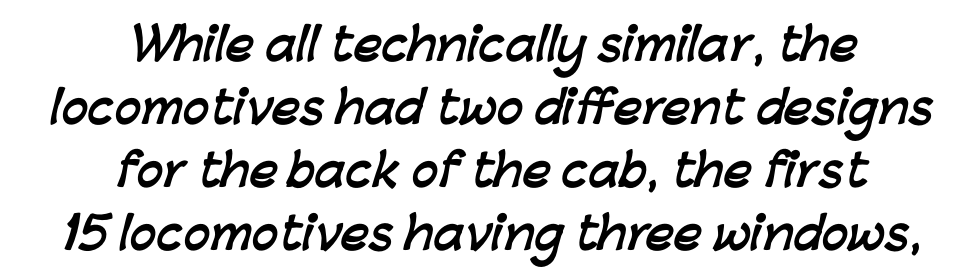
The strokes are fattened all the way to bold. The rendering uses natural spacing where letterforms have individual widths. Reading down the column, the eye jumps a familiar distance to each next line. Regarding serifs, this sample does without them. In terms of letterspacing, this is plain default setting.
